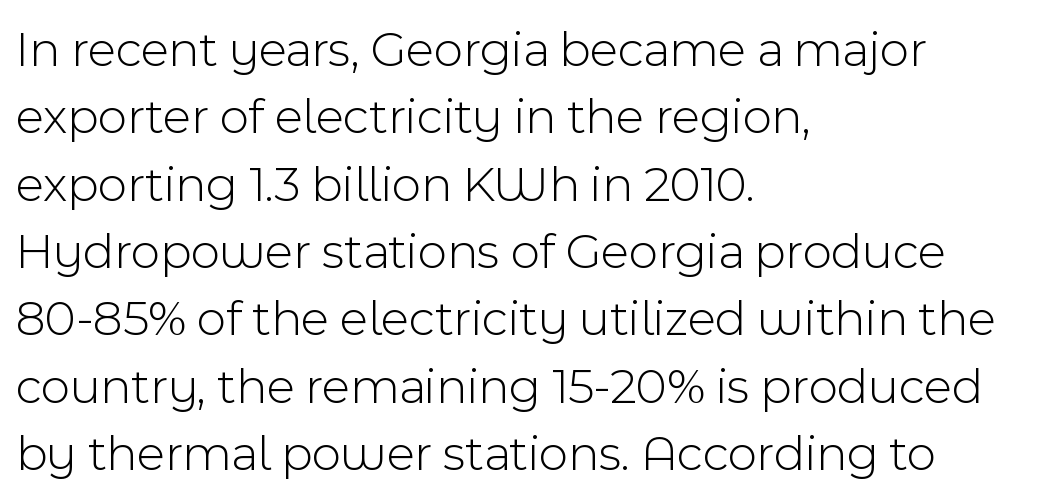
The image shows 51 px light sans-serif type, upright; set left-aligned, normal line spacing (1.32x), normal letter spacing, not underlined; a medium x-height.
